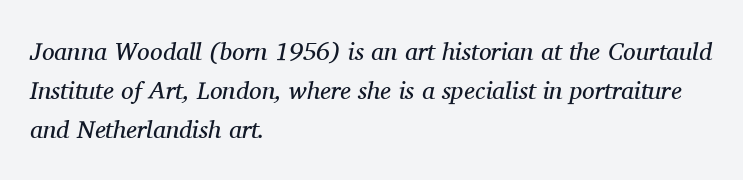
On a weight scale, this lands at 450 or below. Rendered with sloped, italic letterforms. Descenders hang freely into open space. Notice how the passage keeps a crisp vertical edge on the left only.
